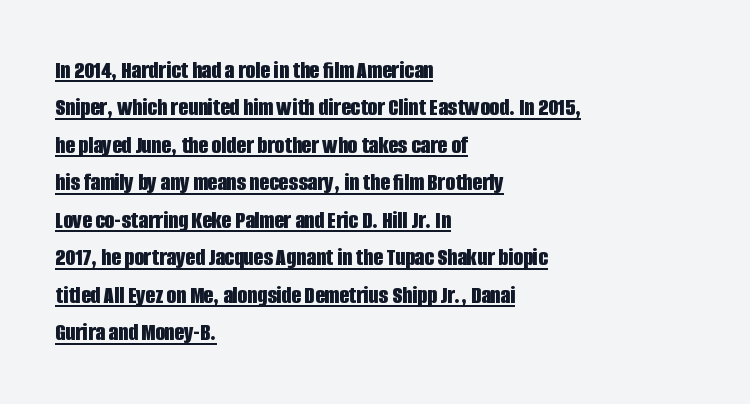
Q: Is the text bold? A: Yes.
Q: Is the text italic (slanted)? A: No, it is upright.
Q: Is the text underlined? A: Yes.
Q: How is the paragraph aligned? A: Left-aligned.
Q: Is the spacing between letters normal or unusually wide? A: Normal.
Q: Is the spacing between lines tight, normal or loose? A: Normal.
